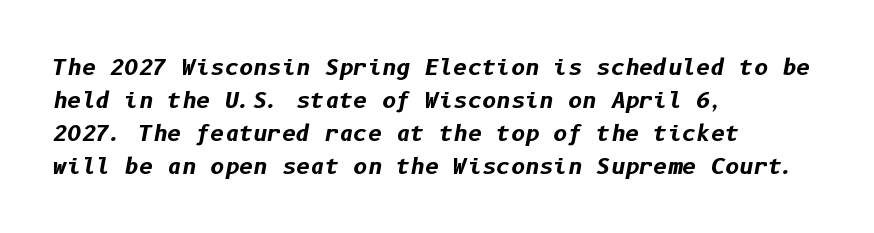
The image shows 22 px bold type, italic (leaning right); set left-aligned, normal line spacing (1.5x), normal letter spacing, not underlined.
